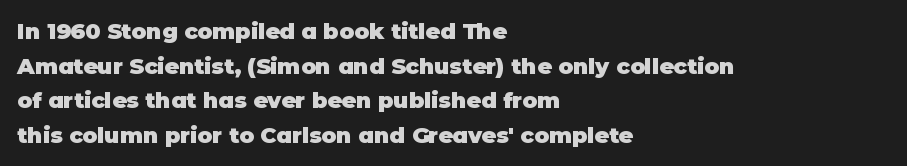
This sample uses an upright cut, with every glyph sitting square on the baseline. Whoever set this chose a conventional vertical rhythm. Students, note that the glyphs here touch the page at normal intervals. Strokes here are thick enough to call this a true bold.
